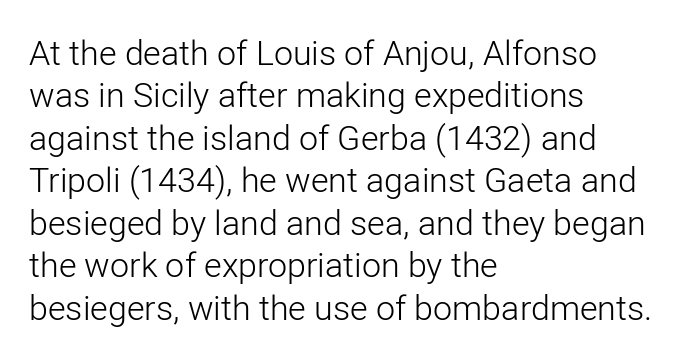
Type style note: lacks serifs. Posture: vertical. The face used here is proportionally spaced, like ordinary book or web type. The leading is moderate, giving the passage an even texture.
